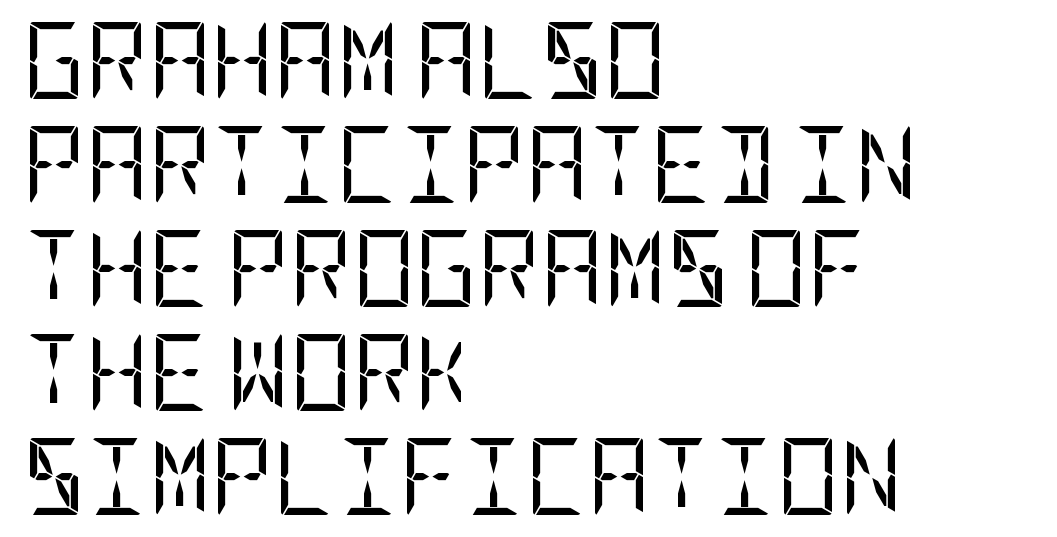
Q: Is the text bold? A: No.
Q: Is the text italic (slanted)? A: No, it is upright.
Q: Is the typeface a serif or a sans-serif typeface? A: Sans-serif.
Q: Is the text underlined? A: No.
Q: How is the paragraph aligned? A: Left-aligned.
Q: Is the spacing between letters normal or unusually wide? A: Normal.
Q: Is the spacing between lines tight, normal or loose? A: Normal.
Q: Width (condensed, normal, or wide)? A: Condensed.
Q: Stroke contrast? A: Low.
Q: x-height? A: Large.
